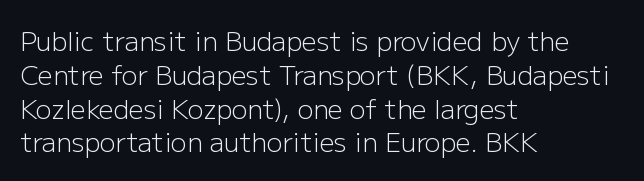
The image shows 26 px text type, upright; set left-aligned, normal line spacing (1.3x), normal letter spacing, not underlined.
